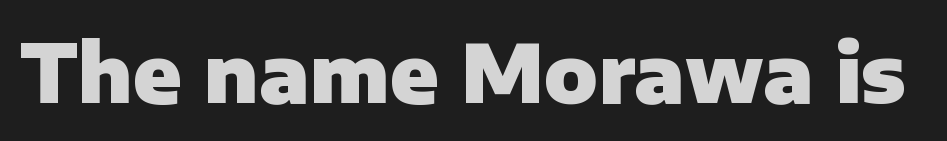
Q: Is the text bold? A: Yes.
Q: Is the text italic (slanted)? A: No, it is upright.
Q: Is the typeface a serif or a sans-serif typeface? A: Sans-serif.
Q: Is the text underlined? A: No.
Q: Is the spacing between letters normal or unusually wide? A: Normal.
Q: Width (condensed, normal, or wide)? A: Normal.
Q: Stroke contrast? A: Low.
Q: x-height? A: Medium.
Q: Monospaced? A: No.
